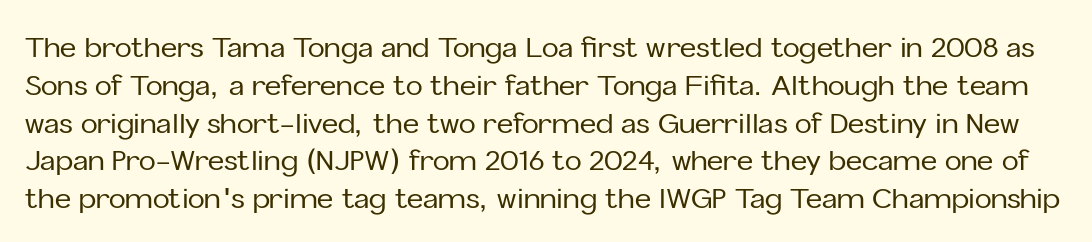
The image shows 28 px sans-serif type, upright; set normal line spacing (1.35x), normal letter spacing, not underlined; low stroke contrast and a medium x-height.
